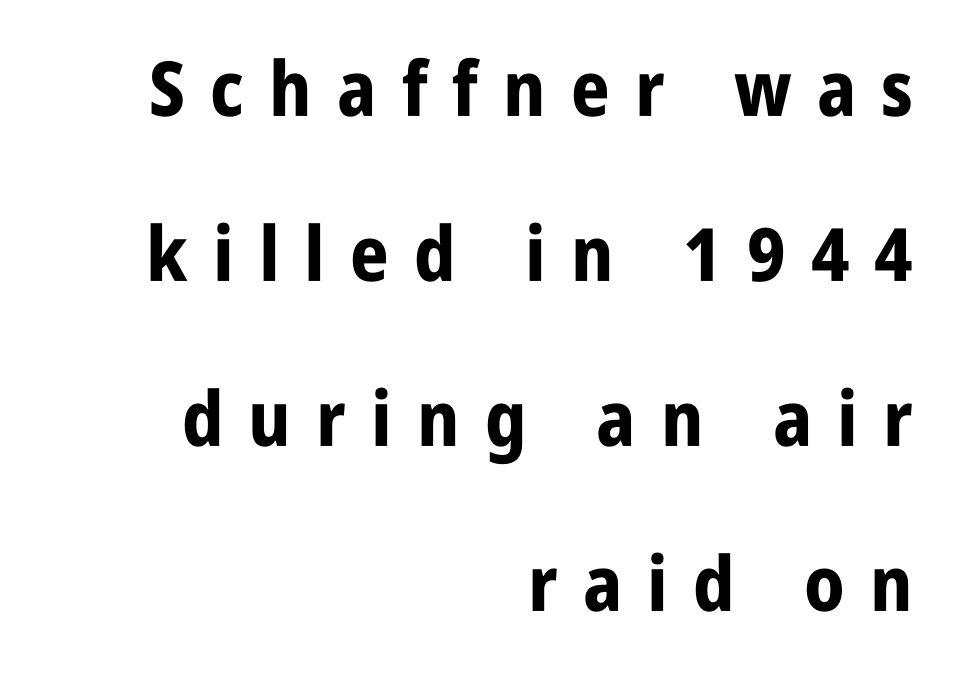
The image shows 76 px bold, condensed sans-serif type, upright; set right-aligned, loose line spacing (2.17x), unusually wide letter spacing (+0.33 em), not underlined; low stroke contrast and a large x-height.
